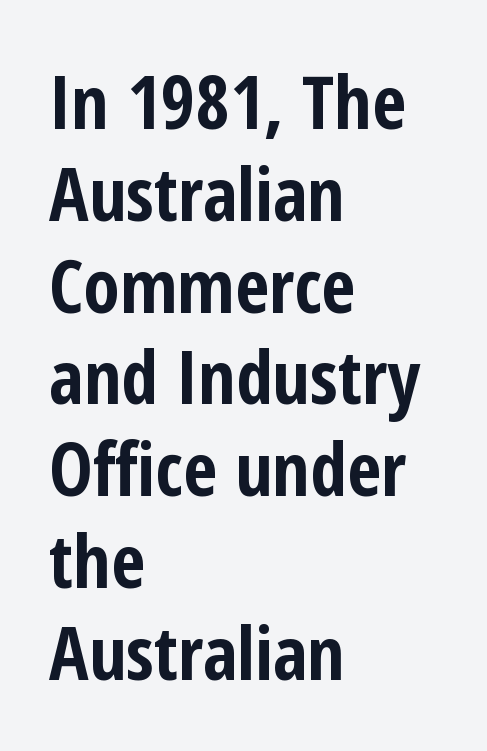
Layout note: lines flush left. Is this a fixed-width face? No — the glyphs have proportional, varying widths. Lines of text with bare space underneath. Stroke thickness is high; the sample reads as a true bold. Nothing unusual about the tracking: characters are spaced as the font intends.
